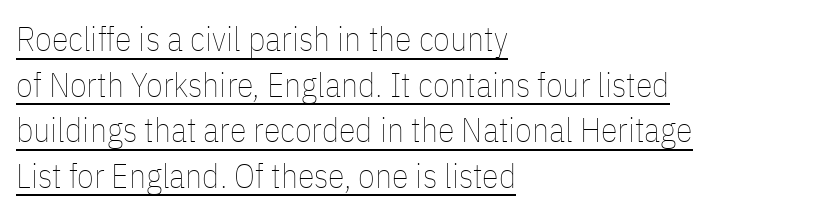
{"italic": "no", "bold": "no", "weight": "thin", "width": "condensed", "stroke_contrast": "low", "x_height": "medium", "monospaced": "no", "underline": "yes", "align": "left", "line_spacing": "normal", "line_spacing_ratio": 1.34, "letter_spacing": "normal", "letter_spacing_em": 0.0, "glyph_px": 34}
